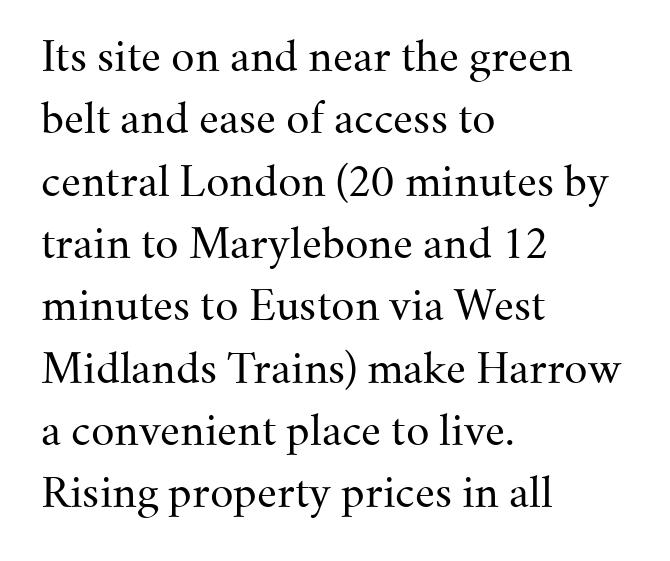
Q: Is the text bold? A: No.
Q: Is the text italic (slanted)? A: No, it is upright.
Q: Is the typeface a serif or a sans-serif typeface? A: Serif.
Q: Is the text underlined? A: No.
Q: How is the paragraph aligned? A: Left-aligned.
Q: Is the spacing between letters normal or unusually wide? A: Normal.
Q: Is the spacing between lines tight, normal or loose? A: Normal.
Q: Width (condensed, normal, or wide)? A: Normal.
Q: Stroke contrast? A: Medium.
Q: x-height? A: Small.
Q: Monospaced? A: No.
